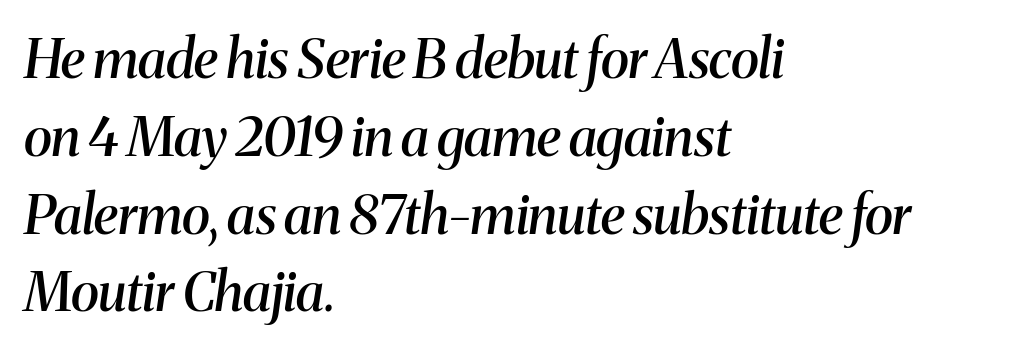
Q: Is the text bold? A: Semi-bold.
Q: Is the text italic (slanted)? A: Yes, it leans right by about 8 degrees.
Q: Is the typeface a serif or a sans-serif typeface? A: Serif.
Q: Is the text underlined? A: No.
Q: How is the paragraph aligned? A: Left-aligned.
Q: Is the spacing between letters normal or unusually wide? A: Normal.
Q: Is the spacing between lines tight, normal or loose? A: Normal.
Q: Width (condensed, normal, or wide)? A: Normal.
Q: Stroke contrast? A: Medium.
Q: x-height? A: Medium.
Q: Monospaced? A: No.
